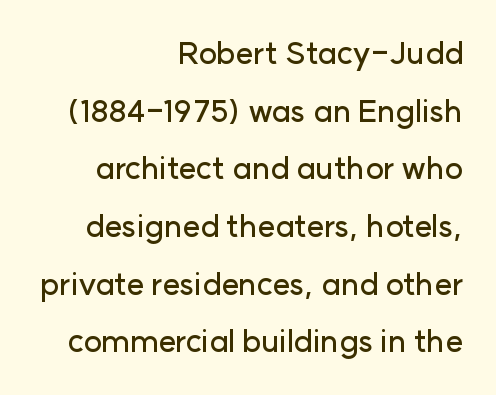
Q: Is the text italic (slanted)? A: No, it is upright.
Q: Is the typeface a serif or a sans-serif typeface? A: Sans-serif.
Q: Is the text underlined? A: No.
Q: How is the paragraph aligned? A: Right-aligned.
Q: Is the spacing between letters normal or unusually wide? A: Normal.
Q: Width (condensed, normal, or wide)? A: Normal.
Q: Stroke contrast? A: Low.
Q: x-height? A: Medium.
Q: Monospaced? A: No.
